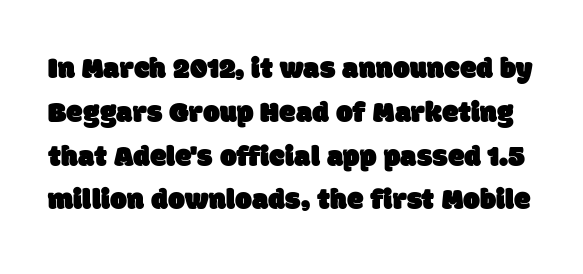
The passage shown is not underscored anywhere. Nothing unusual about the tracking: characters are spaced as the font intends. No feet cap the strokes, marking this as sans-serif type. Varying glyph widths throughout — classic text-font behaviour. Leading: standard.
